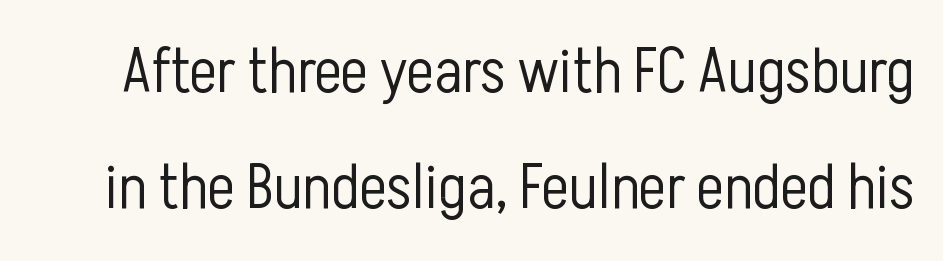
Stroke terminals: plain, sans-serif. You could not count columns in this text — the font is proportionally spaced. Unlike italic type, these characters show no tilt at all. Type without underlining. Nobody touched the tracking dial on this one. Bold? No — there's no thickening of the strokes.
